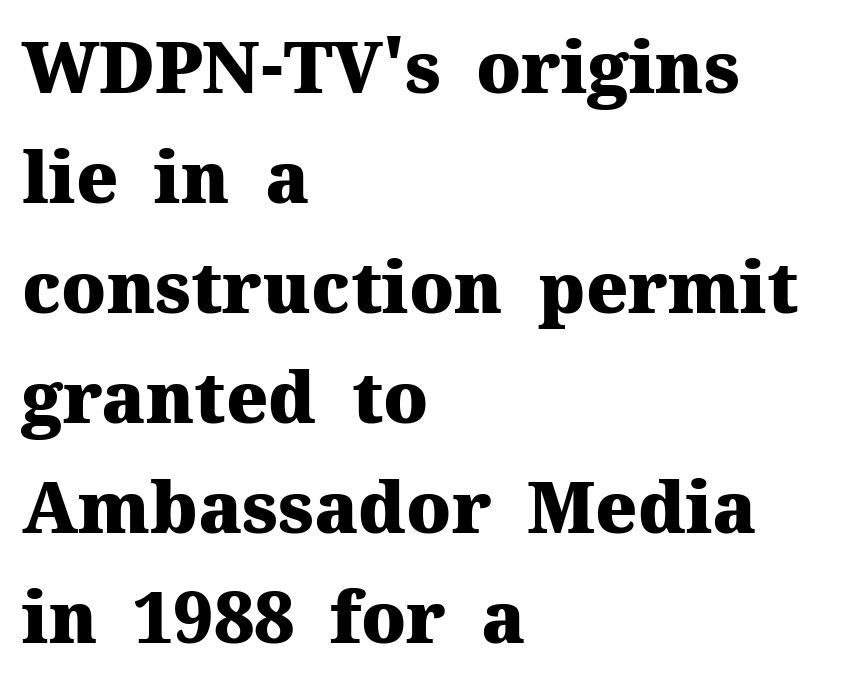
The image shows 71 px heavy serif type, upright; set left-aligned, normal line spacing (1.55x), normal letter spacing, not underlined; medium stroke contrast and a medium x-height.
